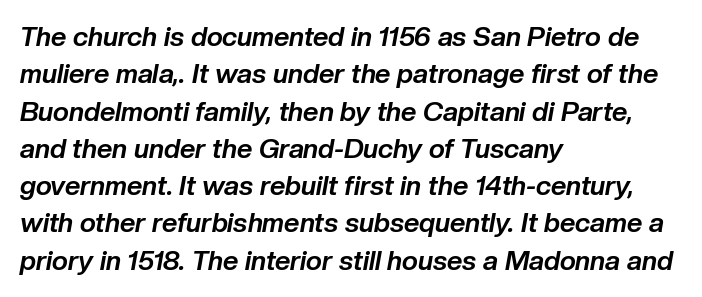
Q: Is the text bold? A: Yes.
Q: Is the text italic (slanted)? A: Yes, it leans right by about 10 degrees.
Q: Is the text underlined? A: No.
Q: How is the paragraph aligned? A: Left-aligned.
Q: Is the spacing between letters normal or unusually wide? A: Normal.
Q: Is the spacing between lines tight, normal or loose? A: Normal.
